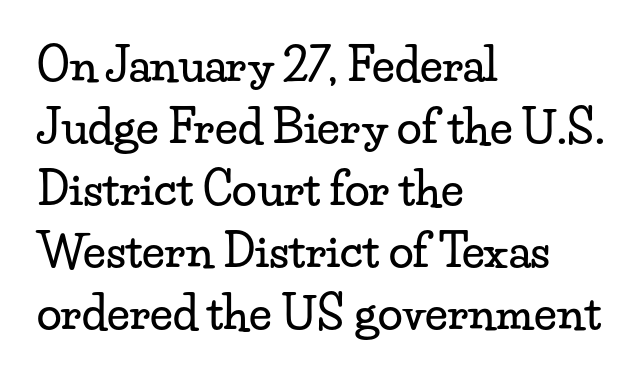
Is there much room between lines? A standard amount, neither cramped nor airy. Looks like regular typesetting: each glyph gets only the width it needs. Rule under the text: the space is simply empty. Examine the stroke ends and you'll spot serifs. This rendering leaves character spacing at its baseline value. Left-aligned paragraph, ragged on the right.
